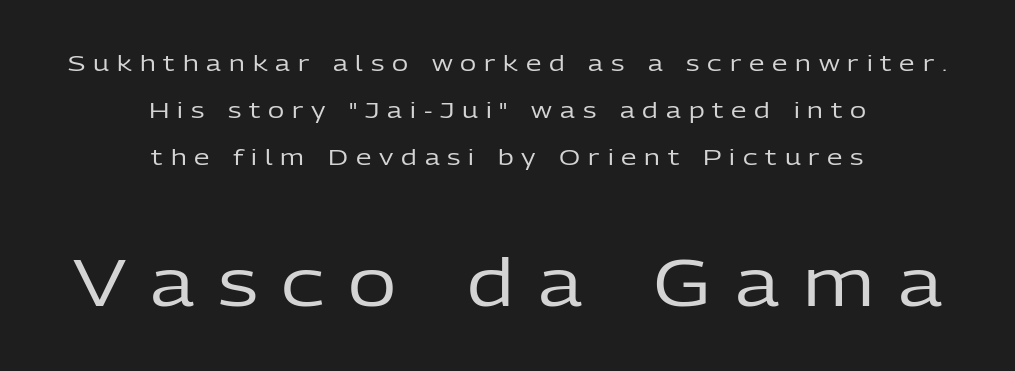
{"serif": "no", "italic": "no", "bold": "no", "weight": "regular", "width": "normal", "stroke_contrast": "low", "x_height": "medium", "monospaced": "no", "underline": "no", "align": "center", "line_spacing": "loose", "line_spacing_ratio": 2.13, "letter_spacing": "wide", "letter_spacing_em": 0.36, "larger_block": "second", "size_ratio": 3.0, "glyph_px": 66}
